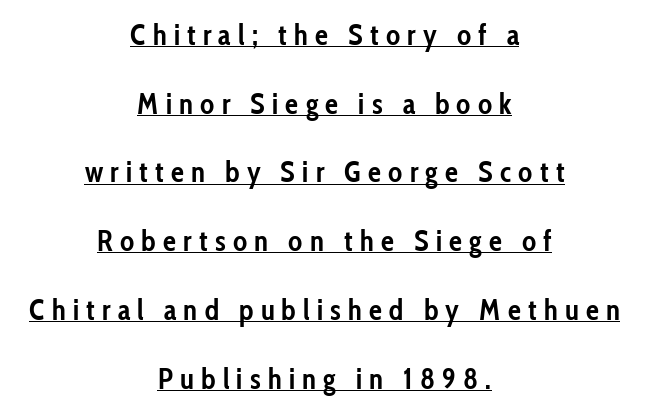
Q: Is the text bold? A: Yes.
Q: Is the text italic (slanted)? A: No, it is upright.
Q: Is the typeface a serif or a sans-serif typeface? A: Sans-serif.
Q: Is the text underlined? A: Yes.
Q: How is the paragraph aligned? A: Centered.
Q: Is the spacing between letters normal or unusually wide? A: Unusually wide.
Q: Is the spacing between lines tight, normal or loose? A: Loose.
Q: Width (condensed, normal, or wide)? A: Condensed.
Q: Stroke contrast? A: Low.
Q: x-height? A: Medium.
Q: Monospaced? A: No.
